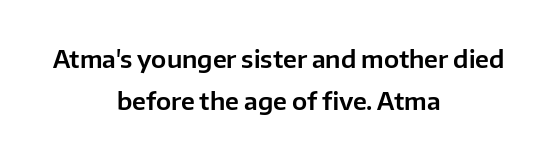
The image shows 24 px text type, upright; set centered, line spacing 1.77x, normal letter spacing, not underlined.
